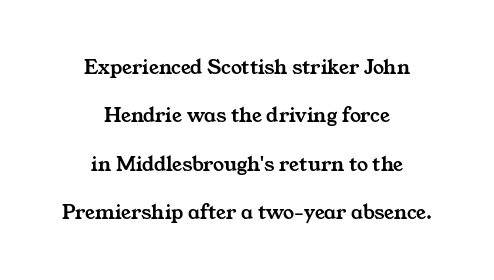
The image shows 22 px text type; set centered, loose line spacing (2.2x), normal letter spacing, not underlined.
